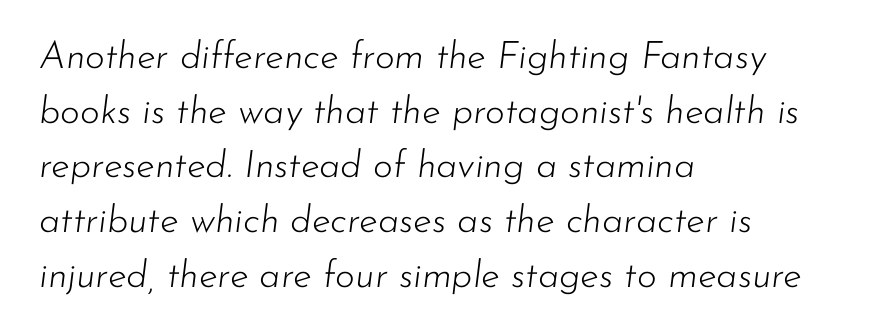
The image shows 38 px light type, italic (leaning right); set left-aligned, normal line spacing (1.44x), normal letter spacing, not underlined; low stroke contrast and a small x-height.
